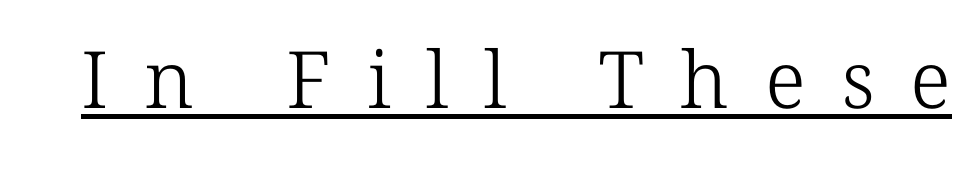
Q: Is the text bold? A: No.
Q: Is the typeface a serif or a sans-serif typeface? A: Serif.
Q: Is the text underlined? A: Yes.
Q: Is the spacing between letters normal or unusually wide? A: Unusually wide.
Q: Width (condensed, normal, or wide)? A: Normal.
Q: Stroke contrast? A: Low.
Q: x-height? A: Medium.
Q: Monospaced? A: No.
